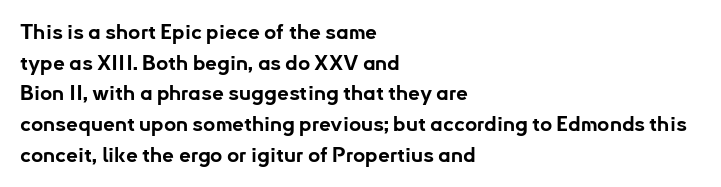
{"italic": "no", "bold": "yes", "underline": "no", "align": "left", "line_spacing": "normal", "line_spacing_ratio": 1.46, "letter_spacing": "normal", "letter_spacing_em": 0.0, "glyph_px": 21}
